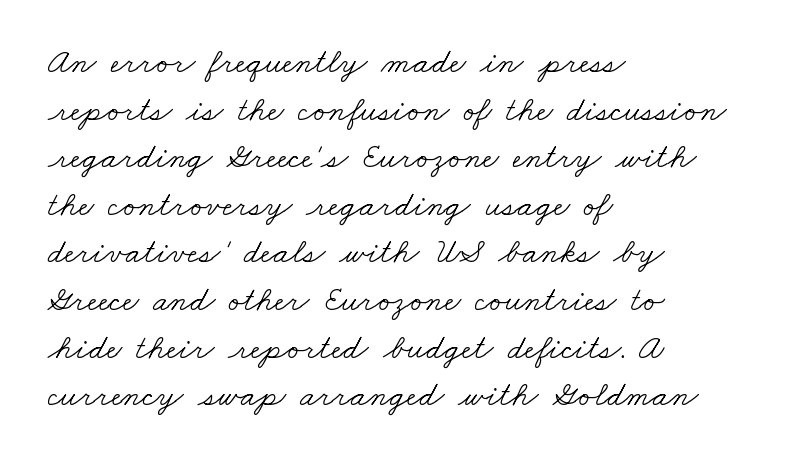
Look at the tracking — it's just the regular setting, nothing added. Nothing heavy about these letters — not bold at all. The passage shown is typed in a proportional face where columns would drift. The leading is moderate, giving the passage an even texture.
